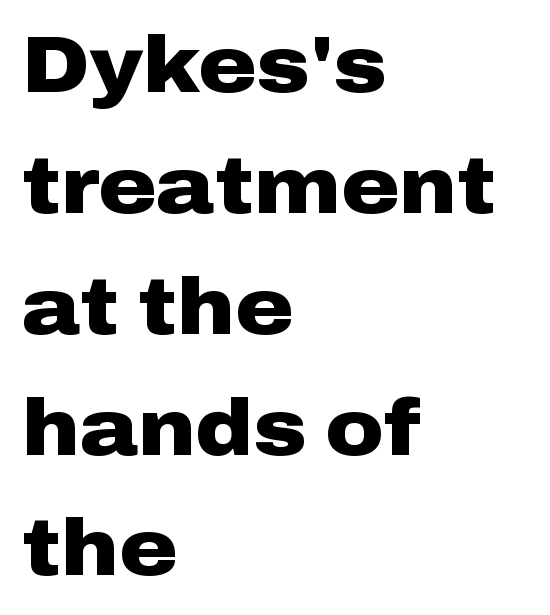
The image shows 79 px heavy, wide sans-serif type, upright; set left-aligned, normal line spacing (1.53x), normal letter spacing, not underlined; low stroke contrast and a medium x-height.
